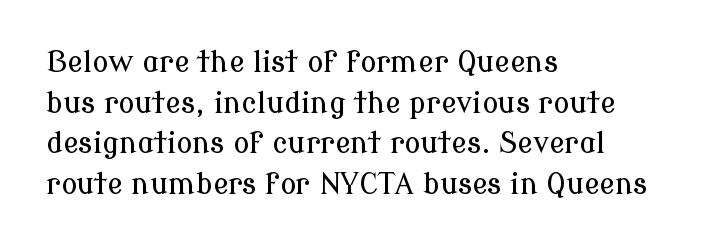
{"serif": "yes", "italic": "no", "width": "normal", "stroke_contrast": "low", "x_height": "medium", "monospaced": "no", "underline": "no", "align": "left", "line_spacing": "normal", "line_spacing_ratio": 1.4, "letter_spacing": "normal", "letter_spacing_em": 0.0, "glyph_px": 29}
